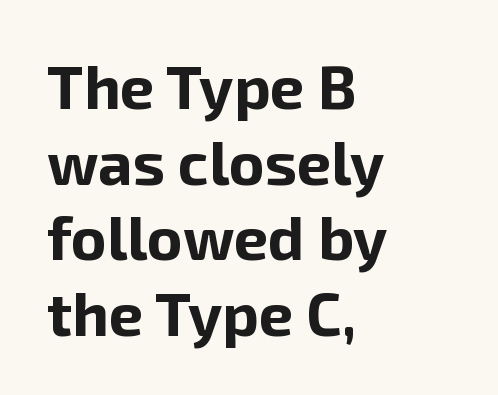
Q: Is the text bold? A: Yes.
Q: Is the text italic (slanted)? A: No, it is upright.
Q: Is the typeface a serif or a sans-serif typeface? A: Sans-serif.
Q: Is the text underlined? A: No.
Q: How is the paragraph aligned? A: Left-aligned.
Q: Is the spacing between letters normal or unusually wide? A: Normal.
Q: Width (condensed, normal, or wide)? A: Normal.
Q: Stroke contrast? A: Low.
Q: x-height? A: Medium.
Q: Monospaced? A: No.
